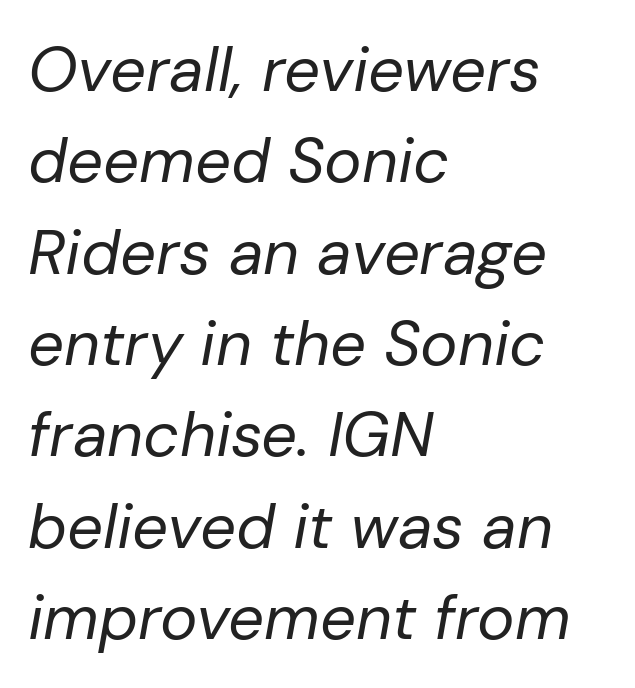
Think of a printed novel: that variable character pitch is what you see here. Is this a heavy cut? Hardly; it is regular or lighter. Spacing between characters is what you'd get straight out of the box. Rule under the text: the space is simply empty. The lettering tilts uniformly, giving the passage an italic look.
